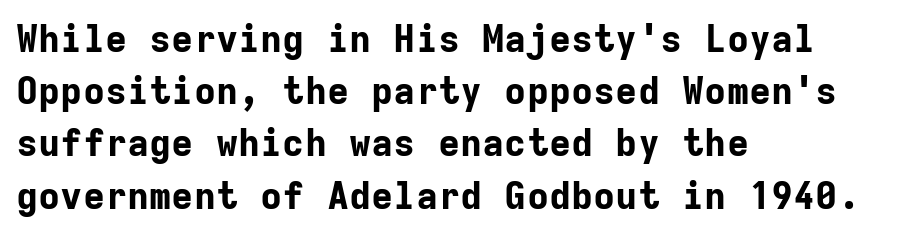
You can tell it's not italic because the verticals are truly vertical. Unmarked baselines from the first word to the last. Tracking value appears to be zero — textbook default spacing. The font is running at its bold setting.
